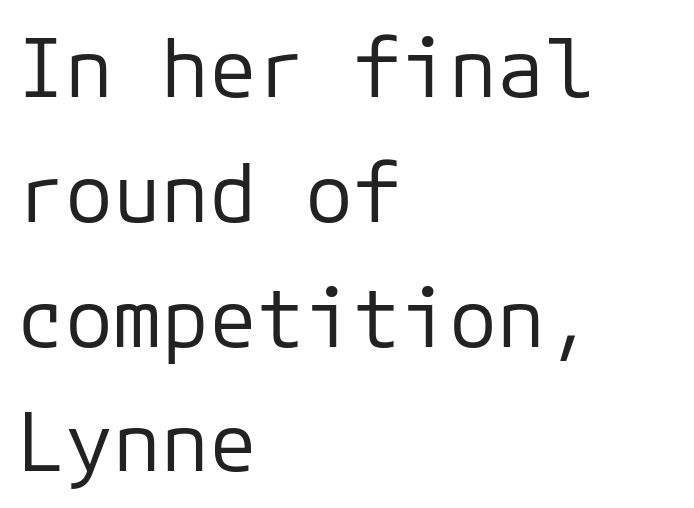
Q: Is the text bold? A: No.
Q: Is the text italic (slanted)? A: No, it is upright.
Q: Is the typeface a serif or a sans-serif typeface? A: Sans-serif.
Q: Is the text underlined? A: No.
Q: How is the paragraph aligned? A: Left-aligned.
Q: Is the spacing between letters normal or unusually wide? A: Normal.
Q: Is the spacing between lines tight, normal or loose? A: Normal.
Q: Width (condensed, normal, or wide)? A: Normal.
Q: Stroke contrast? A: Low.
Q: x-height? A: Medium.
